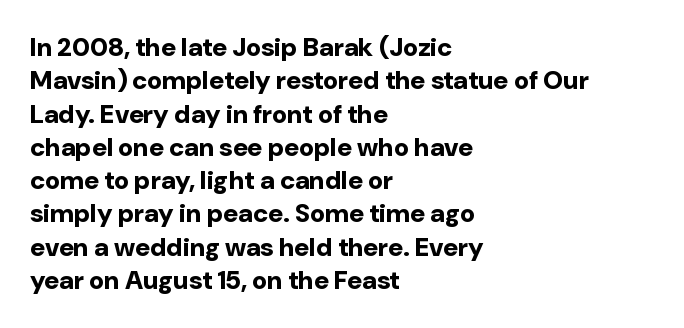
{"italic": "no", "bold": "yes", "underline": "no", "align": "left", "line_spacing": "normal", "line_spacing_ratio": 1.28, "letter_spacing": "normal", "letter_spacing_em": 0.0, "glyph_px": 26}
